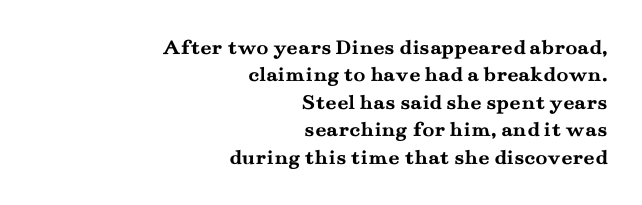
Horizontal alignment here is rightward, an uncommon choice for prose. Weight check: bold — yes, fully. The passage shown is not underscored anywhere. Students, note that the glyphs here touch the page at normal intervals. The lettering stays uniformly vertical, giving the passage a roman look.
